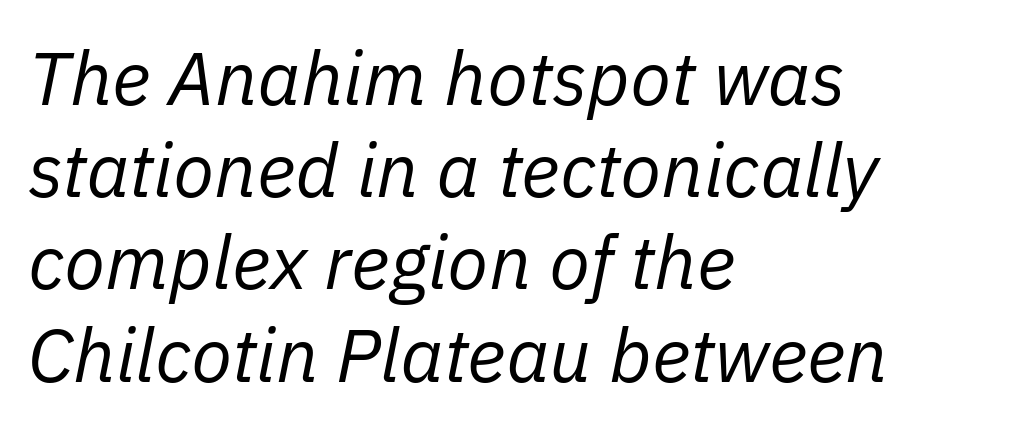
Q: Is the text bold? A: No.
Q: Is the text italic (slanted)? A: Yes, it leans right by about 11 degrees.
Q: Is the text underlined? A: No.
Q: How is the paragraph aligned? A: Left-aligned.
Q: Is the spacing between letters normal or unusually wide? A: Normal.
Q: Width (condensed, normal, or wide)? A: Normal.
Q: Stroke contrast? A: Low.
Q: x-height? A: Medium.
Q: Monospaced? A: No.
